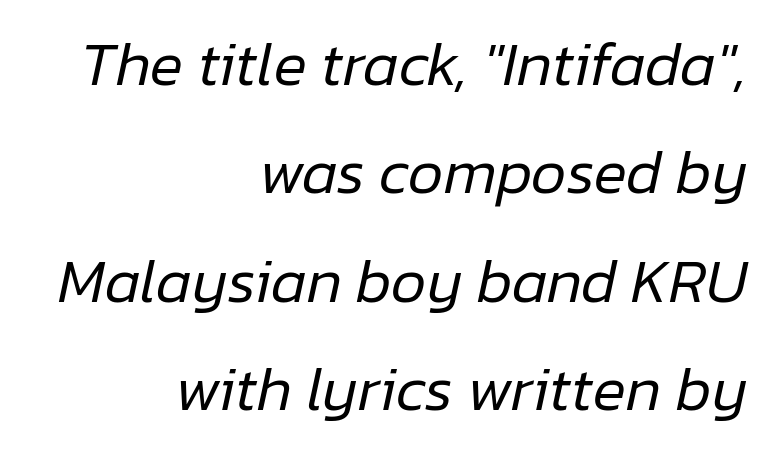
{"italic": "yes", "lean": "right", "slant_degrees": 12, "bold": "no", "weight": "regular", "width": "normal", "stroke_contrast": "low", "x_height": "medium", "monospaced": "no", "underline": "no", "align": "right", "line_spacing_ratio": 1.75, "letter_spacing": "normal", "letter_spacing_em": 0.0, "glyph_px": 62}
